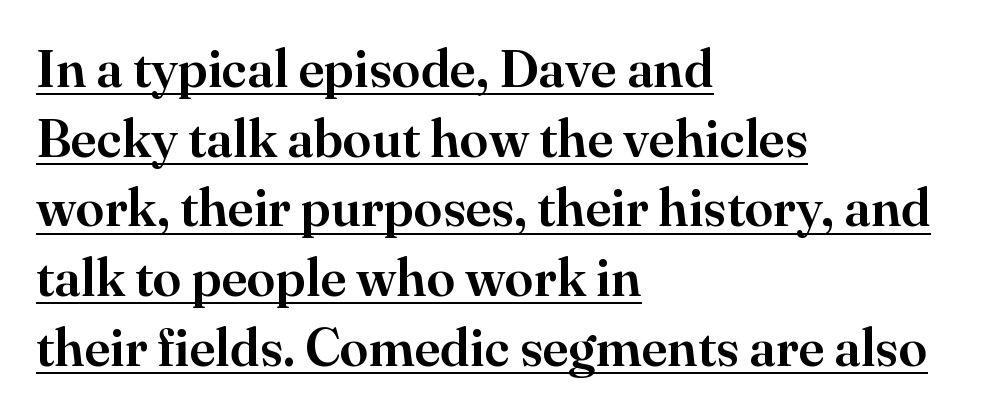
Q: Is the text italic (slanted)? A: No, it is upright.
Q: Is the typeface a serif or a sans-serif typeface? A: Serif.
Q: Is the text underlined? A: Yes.
Q: How is the paragraph aligned? A: Left-aligned.
Q: Is the spacing between letters normal or unusually wide? A: Normal.
Q: Is the spacing between lines tight, normal or loose? A: Normal.
Q: Width (condensed, normal, or wide)? A: Normal.
Q: Stroke contrast? A: High.
Q: x-height? A: Small.
Q: Monospaced? A: No.
